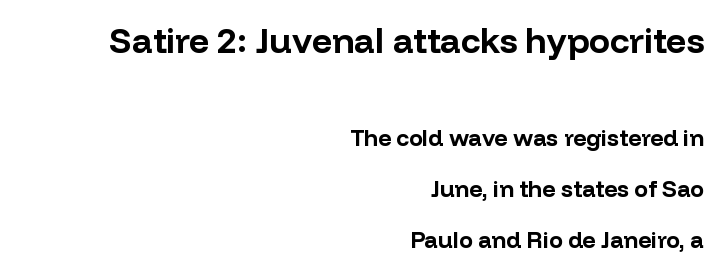
The image shows 35 px bold sans-serif type, upright; set right-aligned, loose line spacing (2.21x), normal letter spacing, not underlined; the first (top) block is 1.52x larger; low stroke contrast and a medium x-height.
